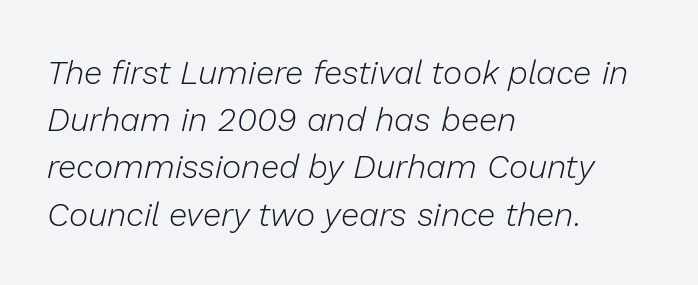
Q: Is the text bold? A: No.
Q: Is the text italic (slanted)? A: Yes, it leans right by about 13 degrees.
Q: Is the text underlined? A: No.
Q: How is the paragraph aligned? A: Left-aligned.
Q: Is the spacing between letters normal or unusually wide? A: Normal.
Q: Is the spacing between lines tight, normal or loose? A: Normal.
Q: Width (condensed, normal, or wide)? A: Normal.
Q: Stroke contrast? A: Low.
Q: x-height? A: Medium.
Q: Monospaced? A: No.
